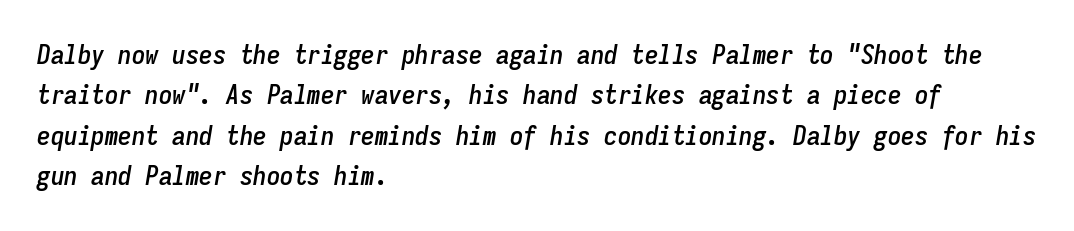
Q: Is the text italic (slanted)? A: Yes, it leans right by about 9 degrees.
Q: Is the text underlined? A: No.
Q: How is the paragraph aligned? A: Left-aligned.
Q: Is the spacing between letters normal or unusually wide? A: Normal.
Q: Is the spacing between lines tight, normal or loose? A: Normal.
